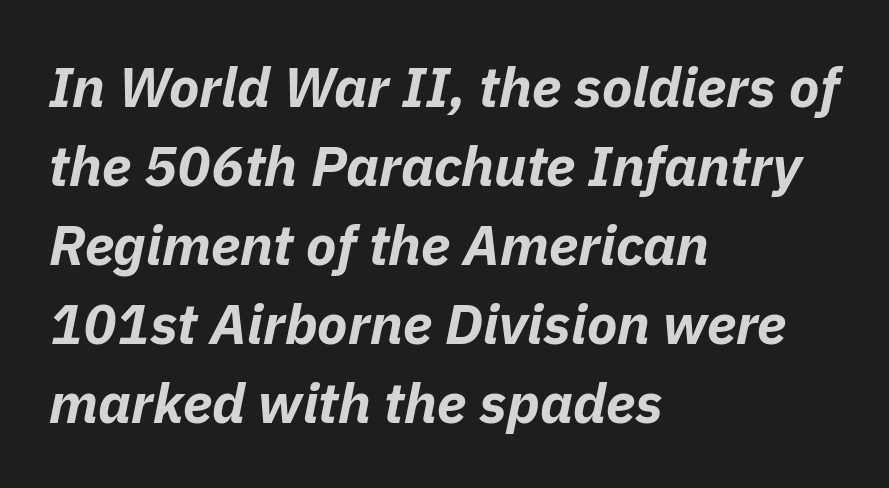
{"italic": "yes", "lean": "right", "slant_degrees": 11, "bold": "yes", "weight": "bold", "width": "normal", "stroke_contrast": "low", "x_height": "medium", "monospaced": "no", "underline": "no", "align": "left", "line_spacing": "normal", "line_spacing_ratio": 1.41, "letter_spacing": "normal", "letter_spacing_em": 0.0, "glyph_px": 56}
